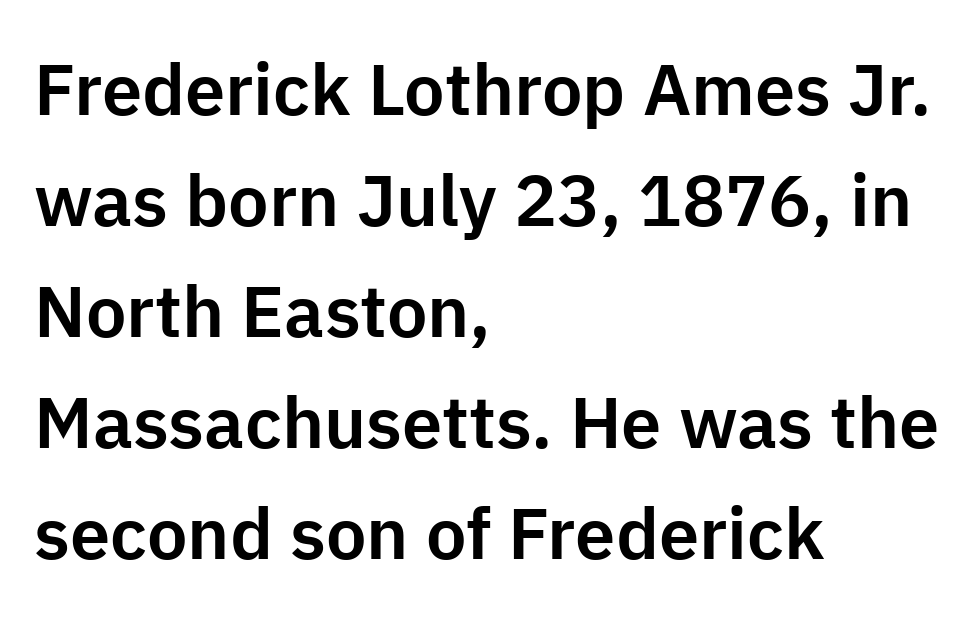
These lines were composed using upright roman letters. A normal amount of white space separates one row of letters from the next. This sample uses plain, unmodified letter spacing. Grotesque or geometric, the face here clearly has no serifs. The setting favours the left margin, as ordinary paragraphs usually do.
